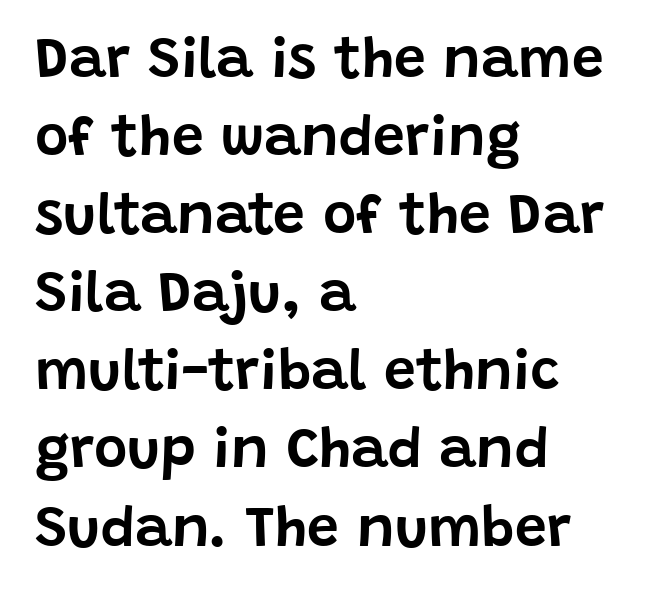
Q: Is the text italic (slanted)? A: No, it is upright.
Q: Is the typeface a serif or a sans-serif typeface? A: Sans-serif.
Q: Is the text underlined? A: No.
Q: How is the paragraph aligned? A: Left-aligned.
Q: Is the spacing between letters normal or unusually wide? A: Normal.
Q: Is the spacing between lines tight, normal or loose? A: Normal.
Q: Width (condensed, normal, or wide)? A: Normal.
Q: Stroke contrast? A: Low.
Q: x-height? A: Large.
Q: Monospaced? A: No.
